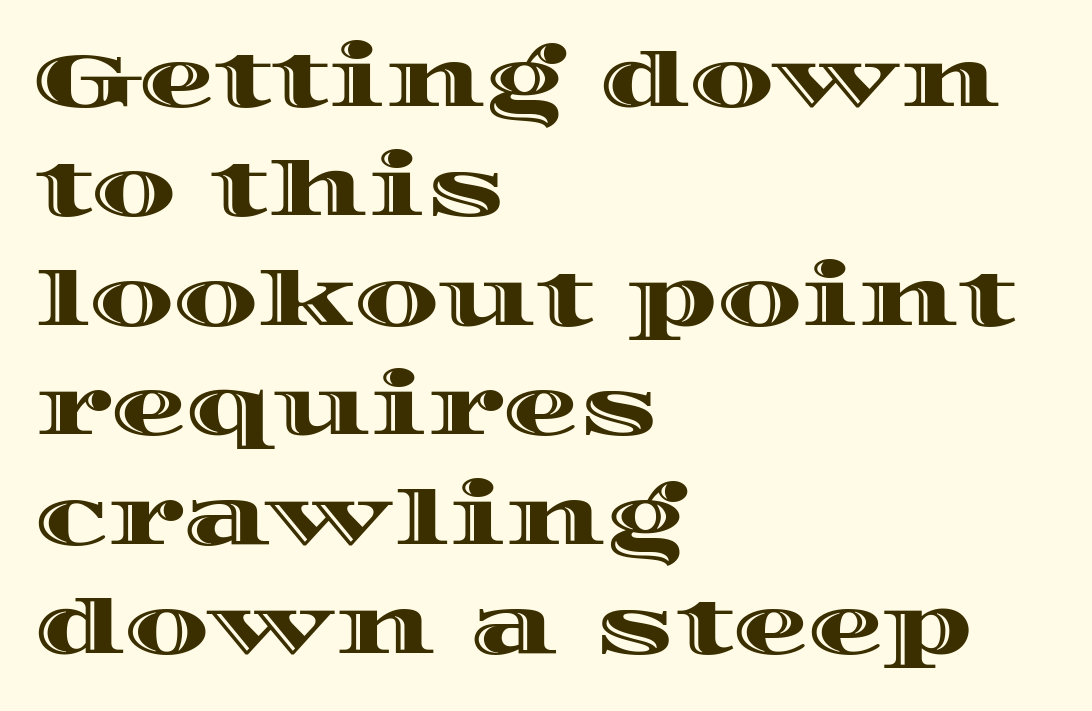
The image shows 76 px wide type, upright; set left-aligned, normal line spacing (1.44x), normal letter spacing, not underlined; a large x-height.
